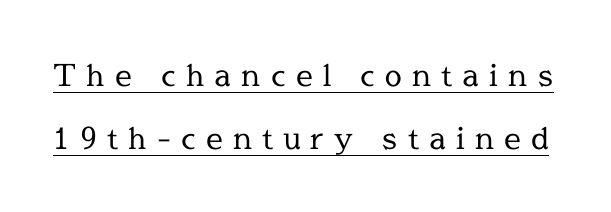
It's the straight-up-and-down kind of type. Words appear elongated and porous because spacing is wide. The passage shown is typeset with a serif family. Do the characters align in a grid? No, the font is proportional.
